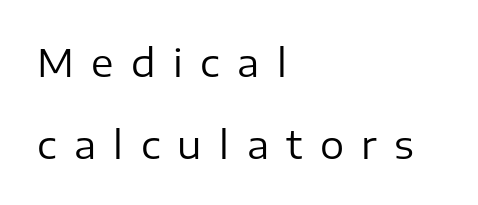
The image shows 38 px regular-weight sans-serif type, upright; set left-aligned, loose line spacing (2.15x), unusually wide letter spacing (+0.46 em), not underlined; low stroke contrast and a medium x-height.
